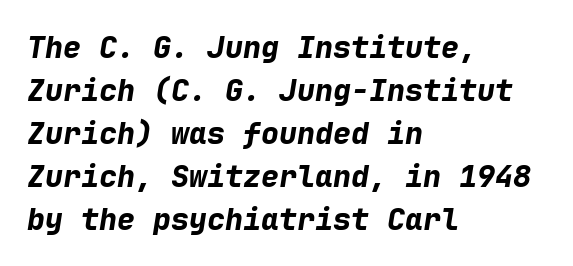
Q: Is the text bold? A: Yes.
Q: Is the text italic (slanted)? A: Yes, it leans right by about 9 degrees.
Q: Is the text underlined? A: No.
Q: How is the paragraph aligned? A: Left-aligned.
Q: Is the spacing between letters normal or unusually wide? A: Normal.
Q: Is the spacing between lines tight, normal or loose? A: Normal.
Q: Width (condensed, normal, or wide)? A: Normal.
Q: Stroke contrast? A: Low.
Q: x-height? A: Medium.
Q: Monospaced? A: Yes.
